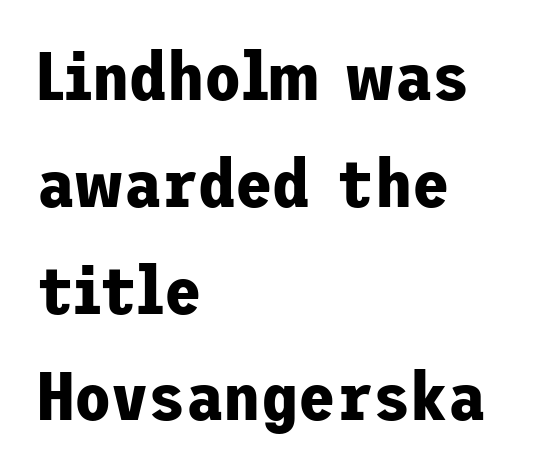
The words here are not underlined. Standard letterfit; no display-style spreading of the glyphs. Do the letters lean? They stand straight. Vertically, the passage feels balanced, rows spaced as you'd expect. The passage shown is typeset with a sans-serif family. Leftover space on each line is placed entirely after the last word.
